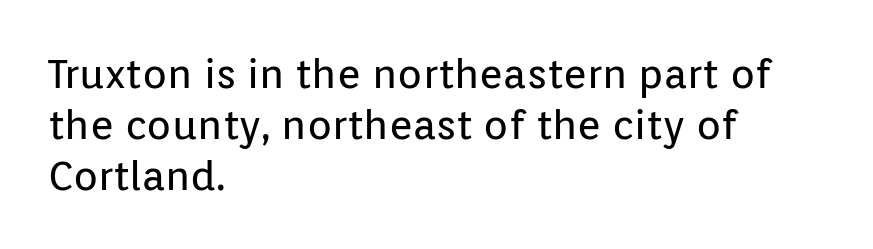
{"serif": "no", "italic": "no", "bold": "no", "weight": "regular", "width": "normal", "stroke_contrast": "low", "x_height": "medium", "monospaced": "no", "underline": "no", "align": "left", "line_spacing": "normal", "line_spacing_ratio": 1.25, "letter_spacing": "normal", "letter_spacing_em": 0.0, "glyph_px": 41}
